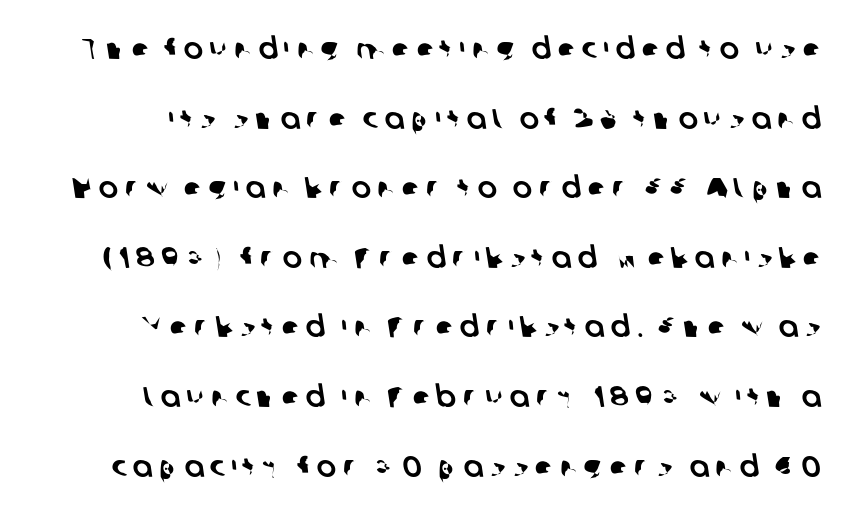
{"serif": "no", "width": "normal", "stroke_contrast": "low", "x_height": "medium", "monospaced": "no", "underline": "no", "line_spacing": "loose", "line_spacing_ratio": 2.4, "letter_spacing": "wide", "letter_spacing_em": 0.22, "glyph_px": 29}
